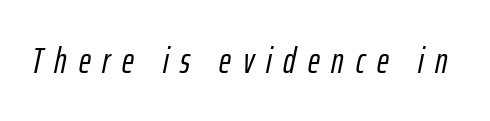
The string is rendered with underlining switched off. Character widths vary here, with narrow letters taking less room than wide ones. Honestly, the letter spacing is so wide it's the main thing you notice. Slant detected: the letters are inclined.
